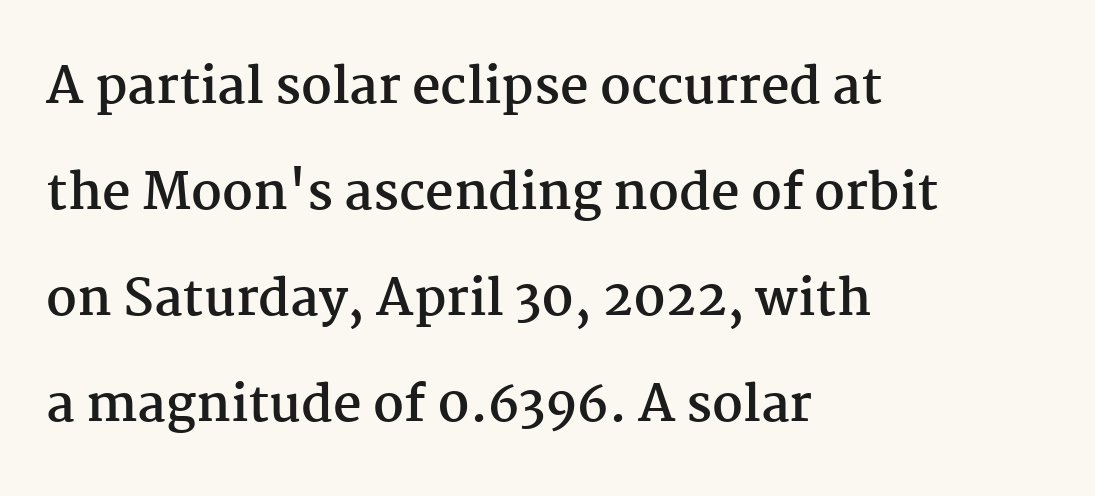
Q: Is the text bold? A: Yes.
Q: Is the text italic (slanted)? A: No, it is upright.
Q: Is the typeface a serif or a sans-serif typeface? A: Serif.
Q: Is the text underlined? A: No.
Q: How is the paragraph aligned? A: Left-aligned.
Q: Is the spacing between letters normal or unusually wide? A: Normal.
Q: Is the spacing between lines tight, normal or loose? A: Loose.
Q: Width (condensed, normal, or wide)? A: Normal.
Q: Stroke contrast? A: Medium.
Q: x-height? A: Medium.
Q: Monospaced? A: No.
